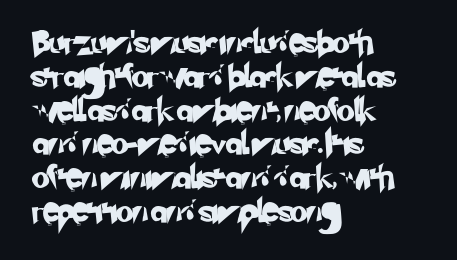
These lines are set flush left with a ragged right edge. The baseline area is clear. If you measured baseline to baseline, you'd find a middling distance. Observe the ordinary spacing: letters are neighbours, not strangers.
